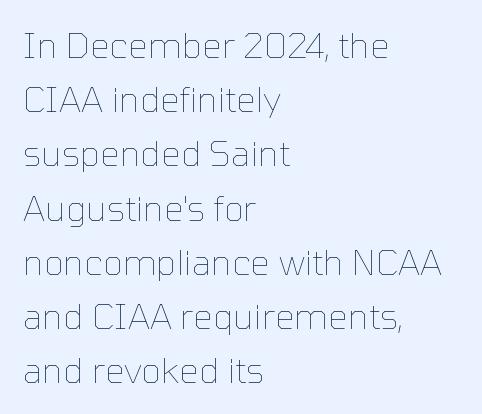
{"italic": "no", "bold": "no", "weight": "thin", "width": "normal", "stroke_contrast": "low", "x_height": "medium", "monospaced": "no", "underline": "no", "align": "left", "line_spacing": "normal", "line_spacing_ratio": 1.55, "letter_spacing": "normal", "letter_spacing_em": 0.0, "glyph_px": 35}
